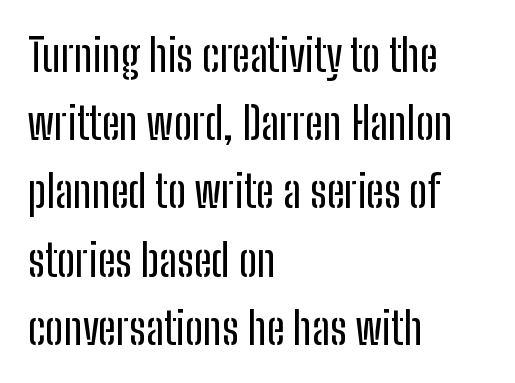
{"serif": "no", "italic": "no", "width": "condensed", "stroke_contrast": "low", "x_height": "medium", "monospaced": "no", "underline": "no", "align": "left", "line_spacing": "normal", "line_spacing_ratio": 1.55, "letter_spacing": "normal", "letter_spacing_em": 0.0, "glyph_px": 44}
